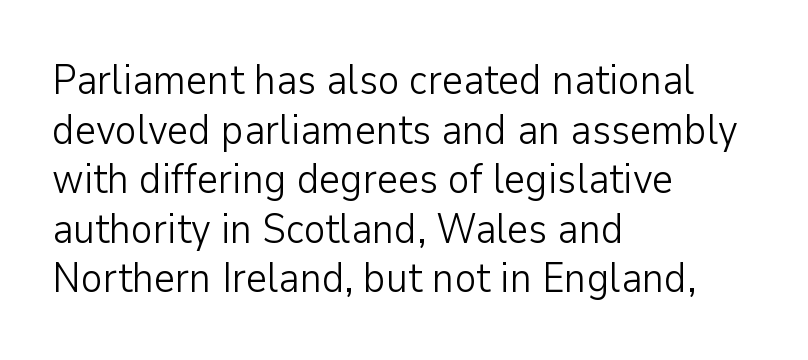
Q: Is the text bold? A: No.
Q: Is the text italic (slanted)? A: No, it is upright.
Q: Is the typeface a serif or a sans-serif typeface? A: Sans-serif.
Q: Is the text underlined? A: No.
Q: How is the paragraph aligned? A: Left-aligned.
Q: Is the spacing between letters normal or unusually wide? A: Normal.
Q: Width (condensed, normal, or wide)? A: Normal.
Q: Stroke contrast? A: Low.
Q: x-height? A: Medium.
Q: Monospaced? A: No.
